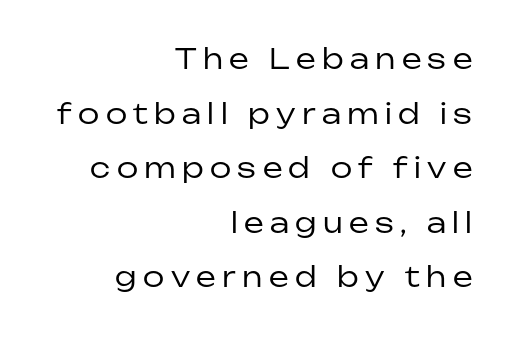
Q: Is the text bold? A: No.
Q: Is the text italic (slanted)? A: No, it is upright.
Q: Is the typeface a serif or a sans-serif typeface? A: Sans-serif.
Q: Is the text underlined? A: No.
Q: How is the paragraph aligned? A: Right-aligned.
Q: Is the spacing between letters normal or unusually wide? A: Unusually wide.
Q: Is the spacing between lines tight, normal or loose? A: Loose.
Q: Width (condensed, normal, or wide)? A: Normal.
Q: Stroke contrast? A: Low.
Q: x-height? A: Medium.
Q: Monospaced? A: No.
